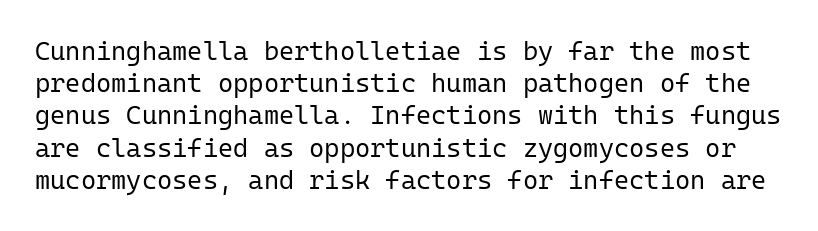
{"italic": "no", "bold": "no", "underline": "no", "line_spacing_ratio": 1.24, "letter_spacing": "normal", "letter_spacing_em": 0.0, "glyph_px": 26}
